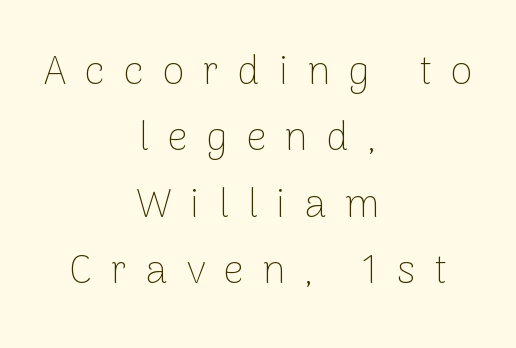
Observe the absence of serifs on each vertical stroke in this sample. Successive baselines arrive at the customary interval. If you drew a line through each stem, it would be perfectly vertical. Is the letter spacing exaggerated? Yes — the characters are pushed far apart. Descenders hang freely into open space. A student would call this center alignment; a typographer would say set centered.
